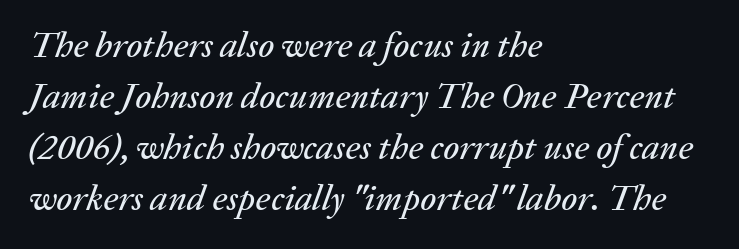
The image shows 36 px text type, italic (leaning right); set left-aligned, normal line spacing (1.42x), normal letter spacing, not underlined; low stroke contrast and a medium x-height.
